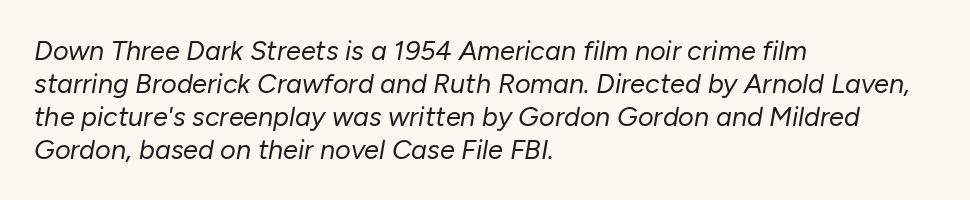
The image shows 27 px text type, italic (leaning right); set left-aligned, line spacing 1.22x, normal letter spacing, not underlined.
